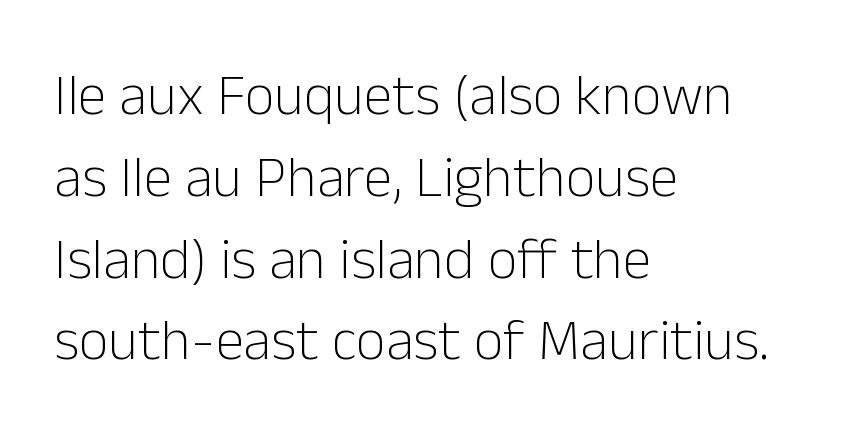
Has an underline been added? It has not. A typesetter would call this proportional, since set widths differ per character. Italic: no, the glyphs are upright roman. The passage shown stacks its lines at a standard gap.
